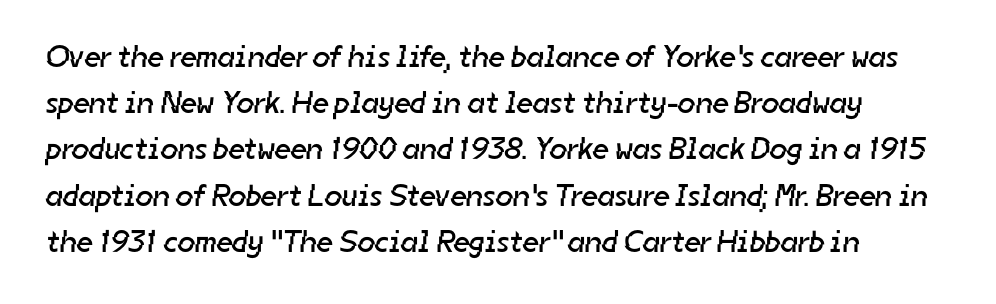
{"serif": "no", "bold": "no", "weight": "regular", "width": "normal", "stroke_contrast": "low", "x_height": "medium", "monospaced": "no", "underline": "no", "align": "left", "line_spacing": "normal", "line_spacing_ratio": 1.49, "letter_spacing": "normal", "letter_spacing_em": 0.0, "glyph_px": 31}
